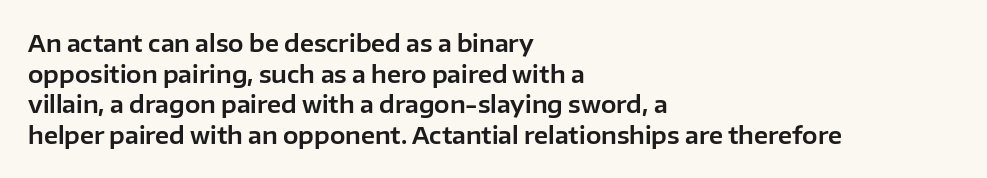
A typesetter would call this leading conventional body-copy spacing. No italicization has been applied; the sample stays upright. Tracking value appears to be zero — textbook default spacing. Short and long lines alike share a common starting point at left. Decoration check: the copy has no underline.
